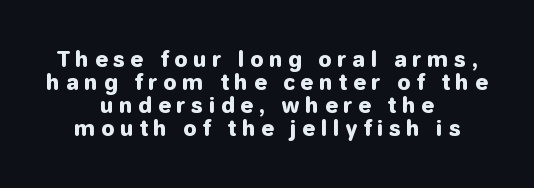
{"italic": "no", "bold": "yes", "underline": "no", "align": "center", "line_spacing": "tight", "line_spacing_ratio": 1.1, "letter_spacing": "wide", "letter_spacing_em": 0.26, "glyph_px": 21}
